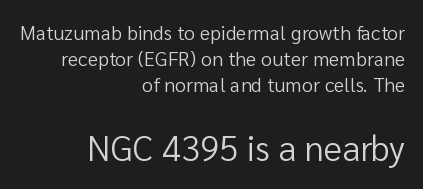
{"serif": "no", "italic": "no", "bold": "no", "weight": "regular", "width": "normal", "stroke_contrast": "low", "x_height": "medium", "monospaced": "no", "underline": "no", "align": "right", "line_spacing": "normal", "line_spacing_ratio": 1.29, "letter_spacing": "normal", "letter_spacing_em": 0.0, "larger_block": "second", "size_ratio": 1.75, "glyph_px": 35}
